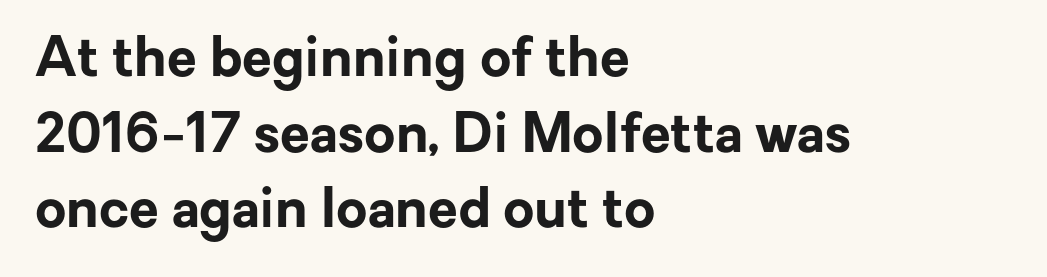
Q: Is the text bold? A: Yes.
Q: Is the text italic (slanted)? A: No, it is upright.
Q: Is the typeface a serif or a sans-serif typeface? A: Sans-serif.
Q: Is the text underlined? A: No.
Q: How is the paragraph aligned? A: Left-aligned.
Q: Is the spacing between letters normal or unusually wide? A: Normal.
Q: Is the spacing between lines tight, normal or loose? A: Normal.
Q: Width (condensed, normal, or wide)? A: Normal.
Q: Stroke contrast? A: Low.
Q: x-height? A: Medium.
Q: Monospaced? A: No.
